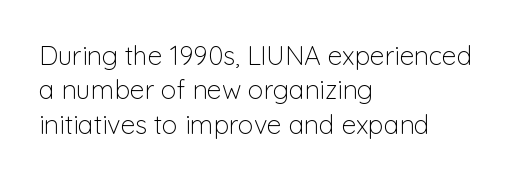
The image shows 26 px text type, upright; set left-aligned, normal line spacing (1.32x), normal letter spacing, not underlined.
